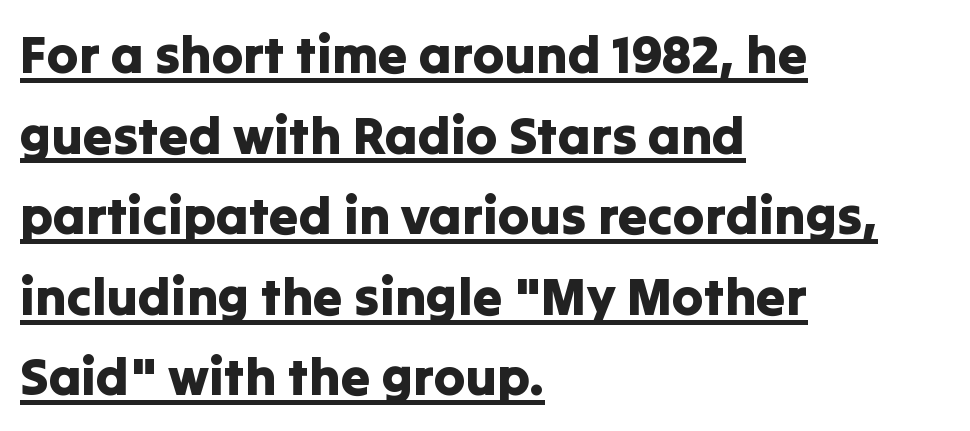
The image shows 53 px sans-serif type, upright; set left-aligned, normal line spacing (1.52x), normal letter spacing, underlined; low stroke contrast and a medium x-height.
